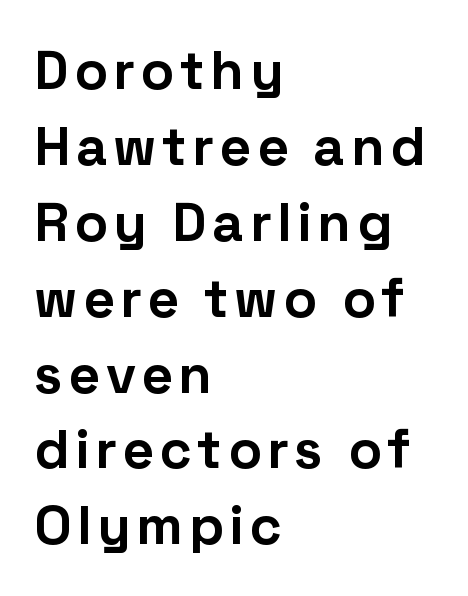
Q: Is the text bold? A: Yes.
Q: Is the text italic (slanted)? A: No, it is upright.
Q: Is the typeface a serif or a sans-serif typeface? A: Sans-serif.
Q: Is the text underlined? A: No.
Q: How is the paragraph aligned? A: Left-aligned.
Q: Is the spacing between lines tight, normal or loose? A: Normal.
Q: Width (condensed, normal, or wide)? A: Normal.
Q: Stroke contrast? A: Low.
Q: x-height? A: Medium.
Q: Monospaced? A: No.
